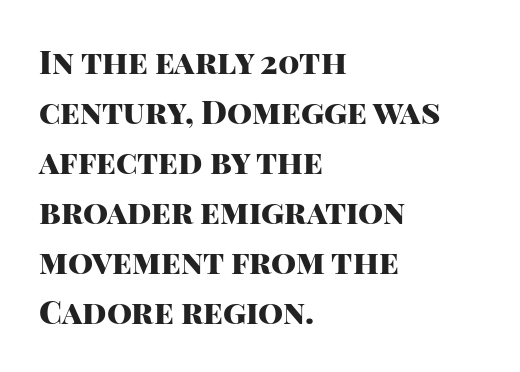
Varying glyph widths throughout — classic text-font behaviour. Unmarked baselines from the first word to the last. Does the type have serifs? No, each stem ends abruptly. One glance says typical: line gaps are just what's usual.
